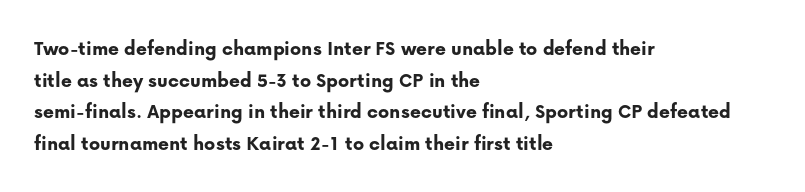
{"italic": "no", "bold": "yes", "underline": "no", "align": "left", "line_spacing": "normal", "line_spacing_ratio": 1.51, "letter_spacing": "normal", "letter_spacing_em": 0.0, "glyph_px": 21}
